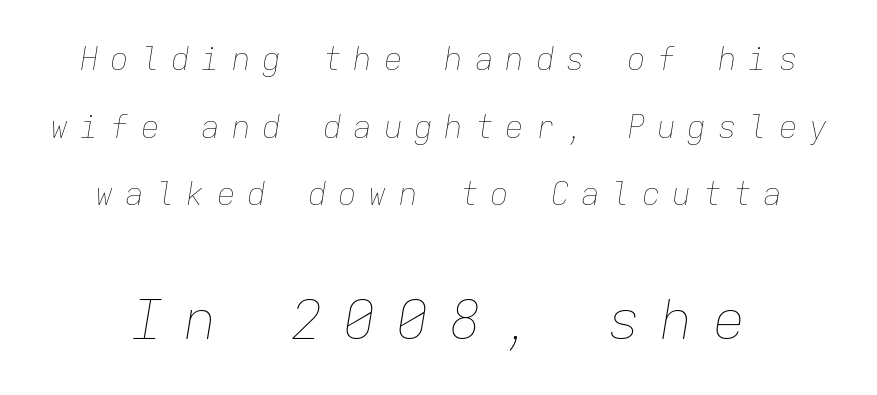
The image shows 54 px thin type, italic (leaning right), monospaced; set loose line spacing (2.18x), unusually wide letter spacing (+0.38 em), not underlined; the second (bottom) block is 1.74x larger; low stroke contrast and a medium x-height.
